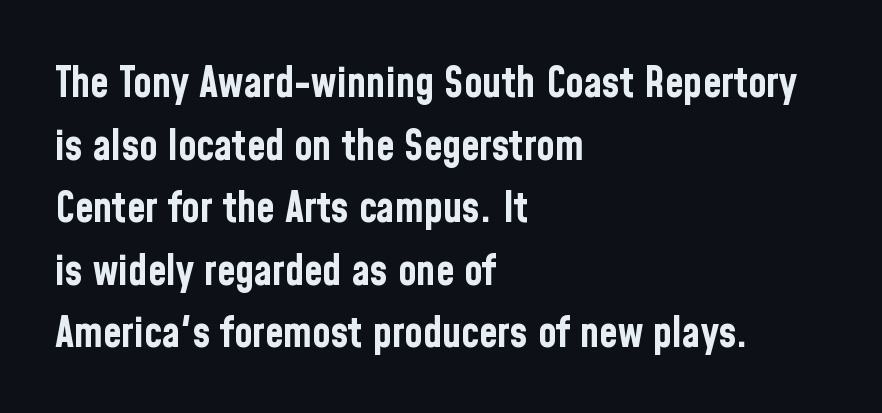
The image shows 42 px bold, condensed sans-serif type, upright; set left-aligned, normal line spacing (1.49x), normal letter spacing, not underlined; low stroke contrast and a medium x-height.
